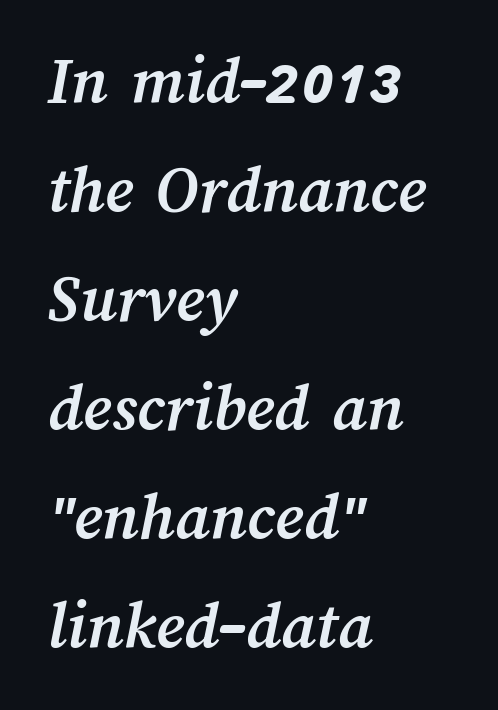
Q: Is the text bold? A: Yes.
Q: Is the text underlined? A: No.
Q: How is the paragraph aligned? A: Left-aligned.
Q: Is the spacing between letters normal or unusually wide? A: Normal.
Q: Is the spacing between lines tight, normal or loose? A: Normal.
Q: Width (condensed, normal, or wide)? A: Normal.
Q: Stroke contrast? A: Medium.
Q: x-height? A: Medium.
Q: Monospaced? A: No.
